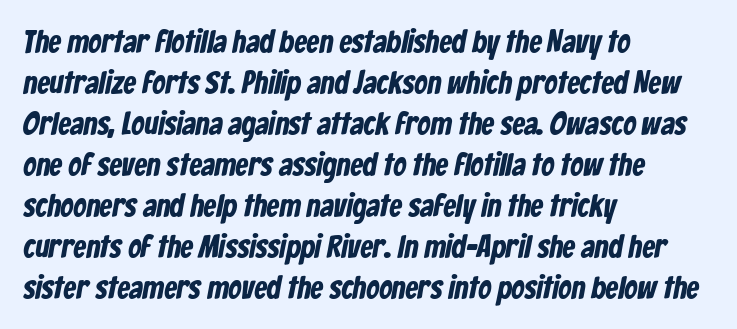
{"serif": "no", "bold": "yes", "weight": "bold", "width": "condensed", "stroke_contrast": "low", "x_height": "medium", "monospaced": "no", "underline": "no", "align": "left", "line_spacing": "normal", "line_spacing_ratio": 1.28, "letter_spacing": "normal", "letter_spacing_em": 0.0, "glyph_px": 32}
